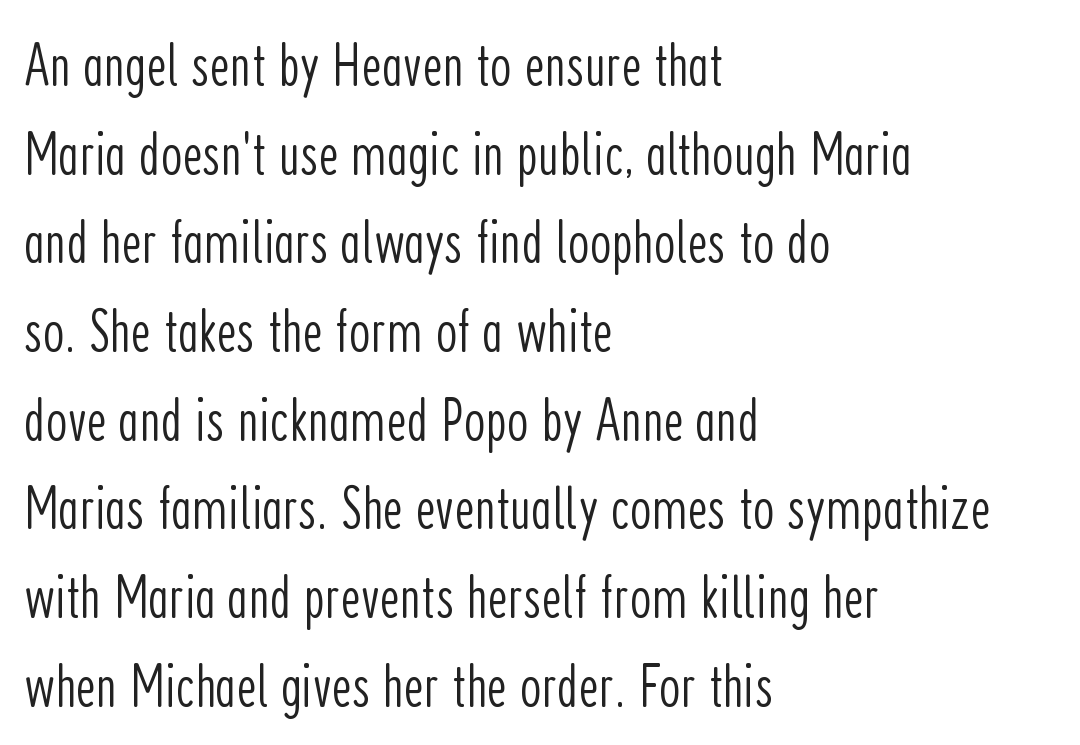
The image shows 62 px light, condensed sans-serif type, upright; set left-aligned, normal line spacing (1.43x), normal letter spacing, not underlined; low stroke contrast and a medium x-height.
